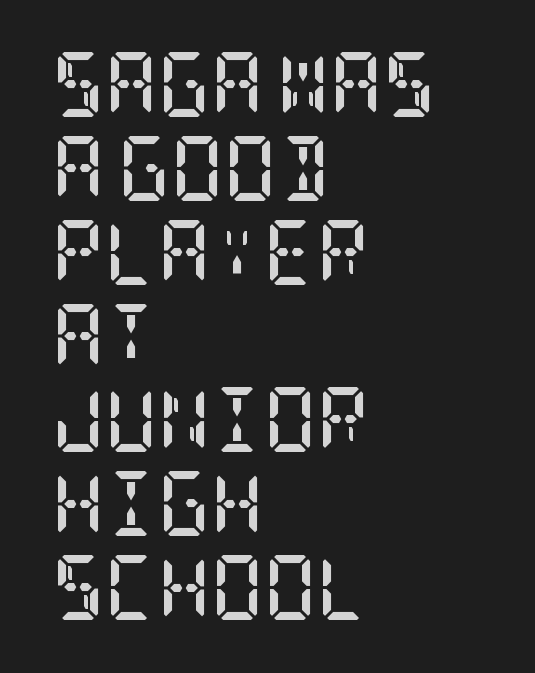
Q: Is the text bold? A: Yes.
Q: Is the text italic (slanted)? A: No, it is upright.
Q: Is the typeface a serif or a sans-serif typeface? A: Serif.
Q: Is the text underlined? A: No.
Q: How is the paragraph aligned? A: Left-aligned.
Q: Is the spacing between letters normal or unusually wide? A: Normal.
Q: Is the spacing between lines tight, normal or loose? A: Normal.
Q: Width (condensed, normal, or wide)? A: Condensed.
Q: Stroke contrast? A: Low.
Q: x-height? A: Large.
